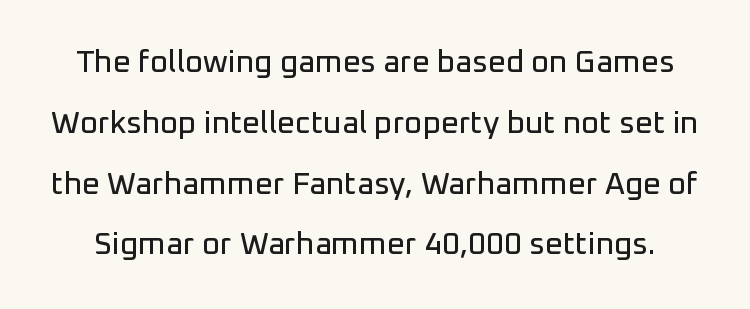
The image shows 31 px sans-serif type, upright; set loose line spacing (1.96x), normal letter spacing, not underlined; low stroke contrast and a medium x-height.
